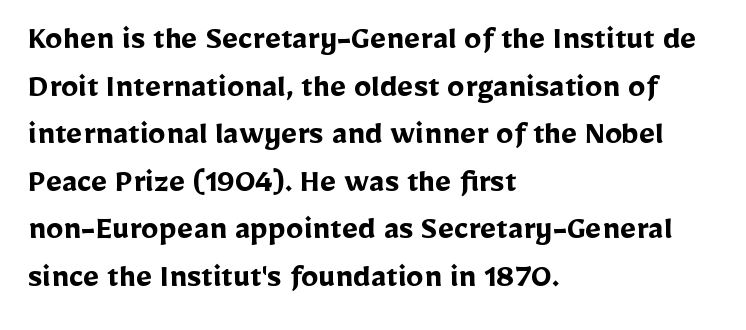
The image shows 35 px semibold sans-serif type, upright; set left-aligned, normal line spacing (1.36x), normal letter spacing, not underlined; low stroke contrast and a medium x-height.
